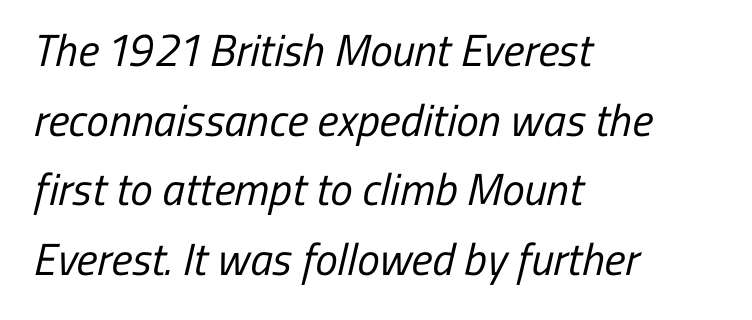
{"serif": "no", "bold": "no", "weight": "regular", "width": "condensed", "stroke_contrast": "low", "x_height": "medium", "monospaced": "no", "underline": "no", "align": "left", "line_spacing": "normal", "line_spacing_ratio": 1.55, "letter_spacing": "normal", "letter_spacing_em": 0.0, "glyph_px": 45}
